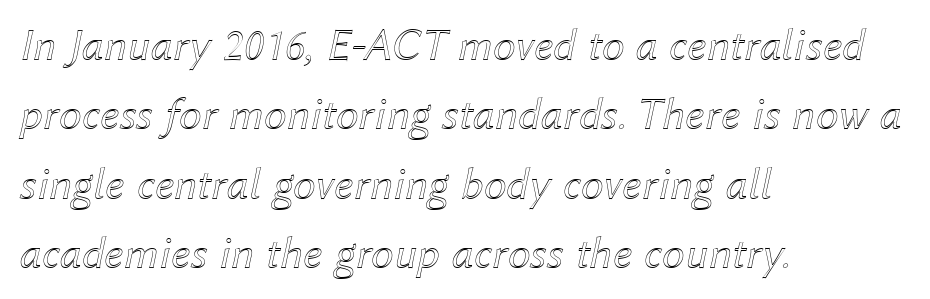
{"italic": "yes", "lean": "right", "slant_degrees": 12, "width": "normal", "x_height": "medium", "monospaced": "no", "underline": "no", "align": "left", "line_spacing": "normal", "line_spacing_ratio": 1.51, "letter_spacing": "normal", "letter_spacing_em": 0.0, "glyph_px": 46}
